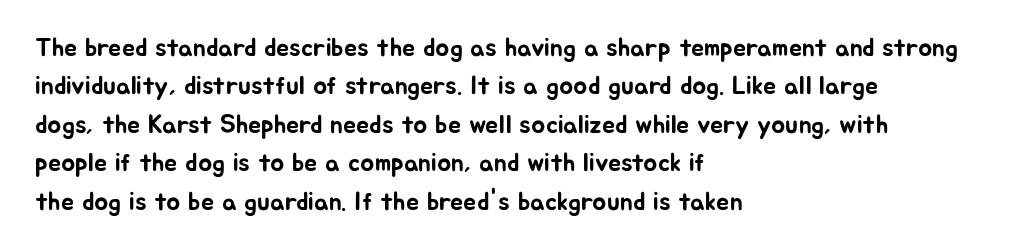
Q: Is the text italic (slanted)? A: No, it is upright.
Q: Is the text underlined? A: No.
Q: How is the paragraph aligned? A: Left-aligned.
Q: Is the spacing between letters normal or unusually wide? A: Normal.
Q: Is the spacing between lines tight, normal or loose? A: Normal.
